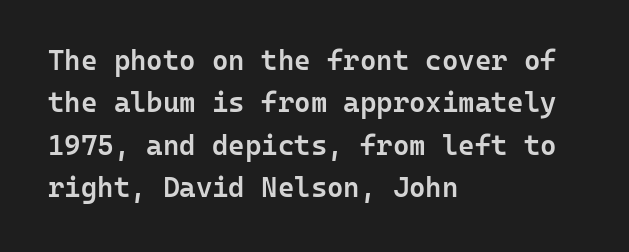
The face used here is monospaced, like something from a code editor. Compared with typical paragraphs, the rows here are spaced about the same. Short note: letters normally spaced. Is there any slant? The stems are plumb.
